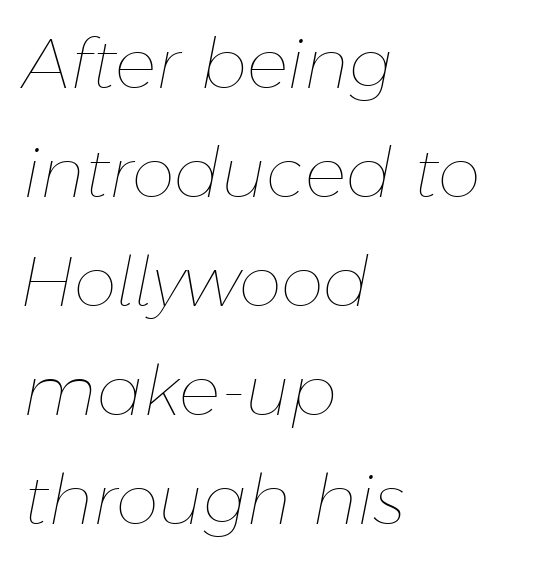
What's the leading like? Ordinary, nothing unusual. The passage shown is typed in a proportional face where columns would drift. An italicized treatment has been applied to the whole sample. Between one letter and the next there's only the usual sliver of space. Does the copy run flush right? No — it runs flush left.
